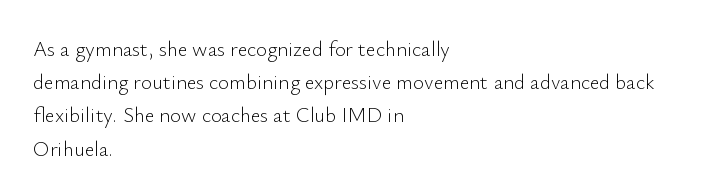
{"italic": "no", "bold": "no", "underline": "no", "align": "left", "line_spacing": "normal", "line_spacing_ratio": 1.58, "letter_spacing": "normal", "letter_spacing_em": 0.0, "glyph_px": 21}
